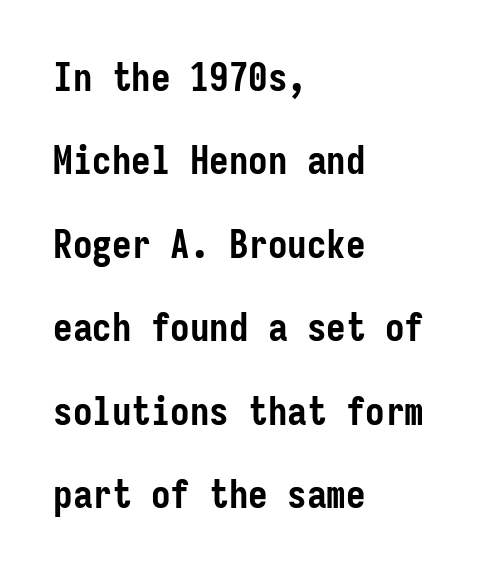
The image shows 39 px semibold, condensed sans-serif type, upright, monospaced; set left-aligned, loose line spacing (2.14x), normal letter spacing, not underlined; low stroke contrast and a medium x-height.
